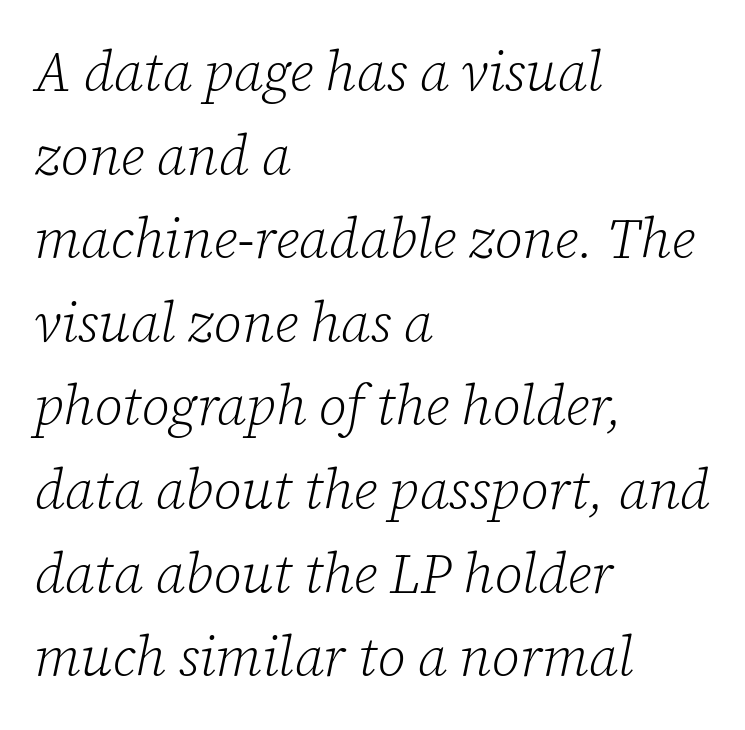
Q: Is the text bold? A: No.
Q: Is the text italic (slanted)? A: Yes, it leans right by about 12 degrees.
Q: Is the typeface a serif or a sans-serif typeface? A: Serif.
Q: Is the text underlined? A: No.
Q: How is the paragraph aligned? A: Left-aligned.
Q: Is the spacing between letters normal or unusually wide? A: Normal.
Q: Is the spacing between lines tight, normal or loose? A: Normal.
Q: Width (condensed, normal, or wide)? A: Normal.
Q: Stroke contrast? A: Low.
Q: x-height? A: Medium.
Q: Monospaced? A: No.
